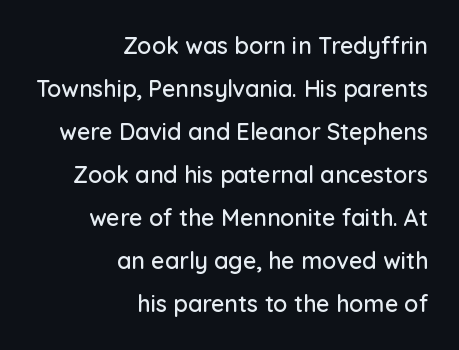
The image shows 23 px text type, upright; set right-aligned, line spacing 1.87x, normal letter spacing, not underlined.
